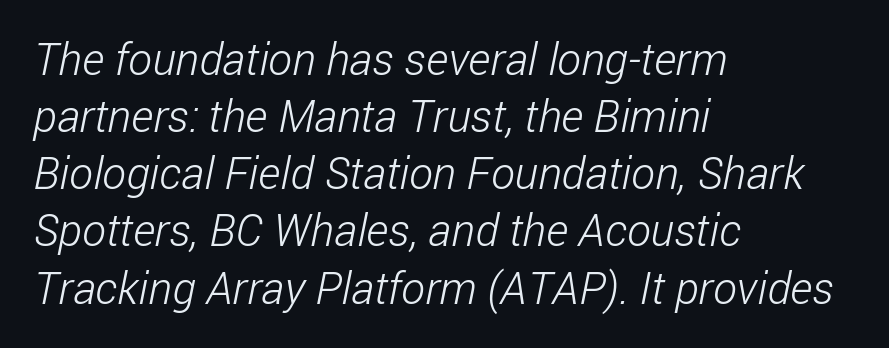
The image shows 45 px light, condensed sans-serif type; set left-aligned, normal line spacing (1.27x), normal letter spacing, not underlined; low stroke contrast and a medium x-height.
